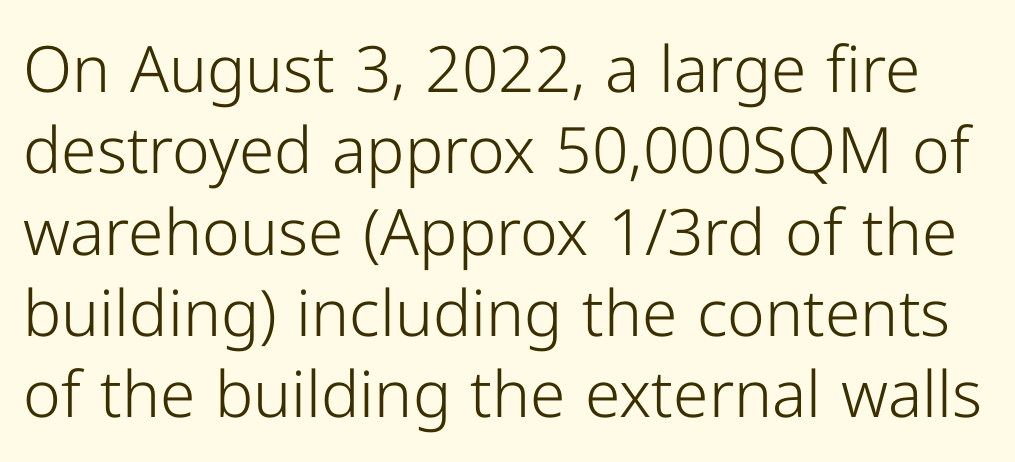
The image shows 64 px light sans-serif type, upright; set normal line spacing (1.27x), normal letter spacing, not underlined; low stroke contrast and a medium x-height.
